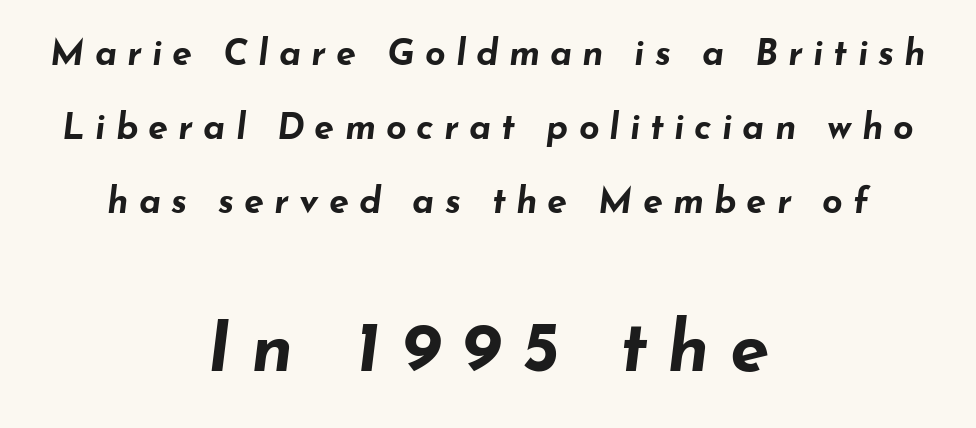
Q: Is the text bold? A: Yes.
Q: Is the text italic (slanted)? A: Yes, it leans right by about 7 degrees.
Q: Is the text underlined? A: No.
Q: How is the paragraph aligned? A: Centered.
Q: Is the spacing between letters normal or unusually wide? A: Unusually wide.
Q: Is the spacing between lines tight, normal or loose? A: Loose.
Q: Which block of text is set in a larger size, the first (top) or the second (bottom)? A: The second (bottom) one.
Q: Width (condensed, normal, or wide)? A: Wide.
Q: Stroke contrast? A: Low.
Q: x-height? A: Small.
Q: Monospaced? A: No.
